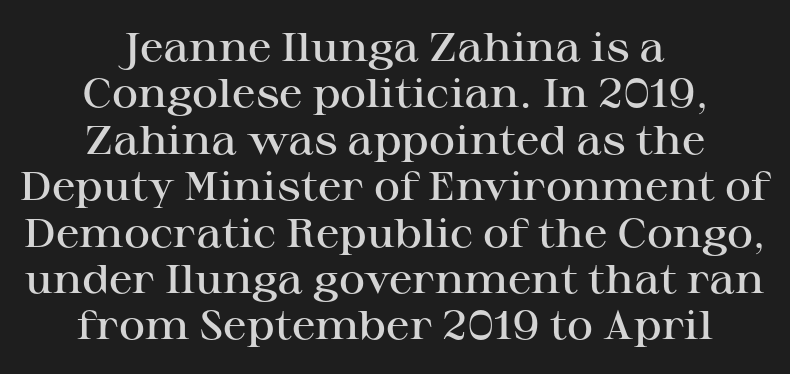
Q: Is the text bold? A: Semi-bold.
Q: Is the text italic (slanted)? A: No, it is upright.
Q: Is the typeface a serif or a sans-serif typeface? A: Serif.
Q: Is the text underlined? A: No.
Q: How is the paragraph aligned? A: Centered.
Q: Is the spacing between letters normal or unusually wide? A: Normal.
Q: Width (condensed, normal, or wide)? A: Wide.
Q: Stroke contrast? A: High.
Q: x-height? A: Medium.
Q: Monospaced? A: No.
